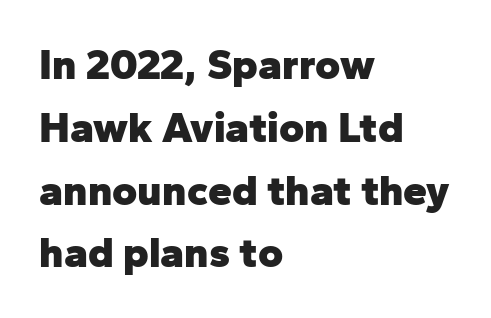
The passage shown is typed in a proportional face where columns would drift. Reading down the block, your eye returns to a fixed left position each line. The space between consecutive lines is moderate. How are the letters spaced? Ordinarily, with no added tracking. Serif or sans? Sans — the stroke terminals are bare. Has an underline been added? It has not.
